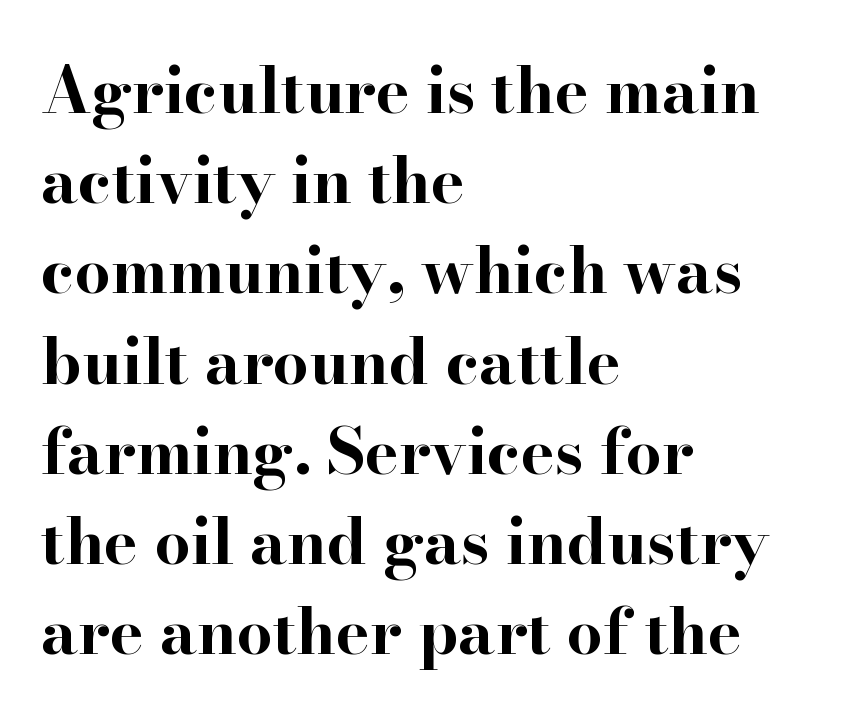
Q: Is the text bold? A: Yes.
Q: Is the text italic (slanted)? A: No, it is upright.
Q: Is the typeface a serif or a sans-serif typeface? A: Serif.
Q: Is the text underlined? A: No.
Q: How is the paragraph aligned? A: Left-aligned.
Q: Is the spacing between letters normal or unusually wide? A: Normal.
Q: Is the spacing between lines tight, normal or loose? A: Normal.
Q: Width (condensed, normal, or wide)? A: Wide.
Q: Stroke contrast? A: High.
Q: x-height? A: Small.
Q: Monospaced? A: No.
